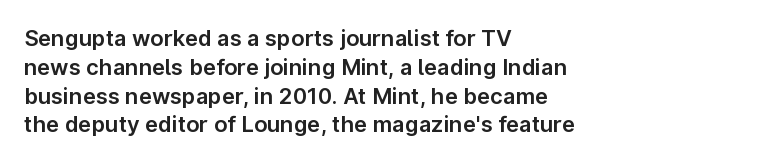
Q: Is the text italic (slanted)? A: No, it is upright.
Q: Is the text underlined? A: No.
Q: How is the paragraph aligned? A: Left-aligned.
Q: Is the spacing between letters normal or unusually wide? A: Normal.
Q: Is the spacing between lines tight, normal or loose? A: Normal.
